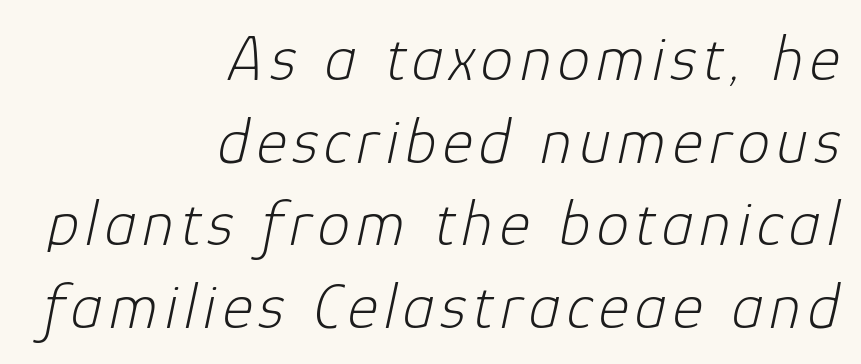
Rows of type keep a routine distance in the vertical direction. Each line ends at the same right margin while the left side varies. Descenders are the only things crossing below the line. Counters stay open thanks to moderate or lighter strokes. Varying glyph widths throughout — classic text-font behaviour.
